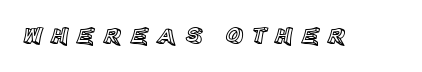
The image shows 24 px text type; set unusually wide letter spacing (+0.34 em), not underlined.
